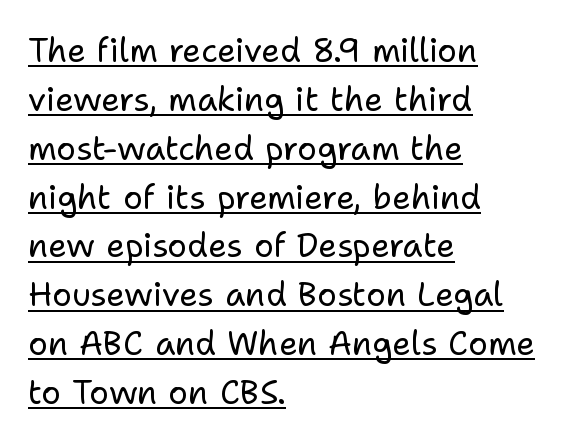
{"serif": "no", "italic": "no", "bold": "no", "weight": "regular", "width": "normal", "stroke_contrast": "low", "x_height": "medium", "monospaced": "no", "underline": "yes", "align": "left", "line_spacing": "normal", "line_spacing_ratio": 1.48, "letter_spacing": "normal", "letter_spacing_em": 0.0, "glyph_px": 33}
